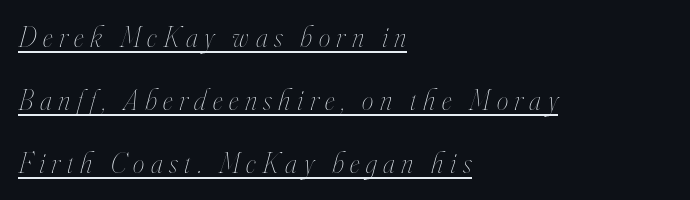
Q: Is the text bold? A: No.
Q: Is the text italic (slanted)? A: Yes, it leans right by about 16 degrees.
Q: Is the text underlined? A: Yes.
Q: How is the paragraph aligned? A: Left-aligned.
Q: Is the spacing between letters normal or unusually wide? A: Unusually wide.
Q: Is the spacing between lines tight, normal or loose? A: Loose.
Q: Width (condensed, normal, or wide)? A: Condensed.
Q: Stroke contrast? A: High.
Q: x-height? A: Small.
Q: Monospaced? A: No.
